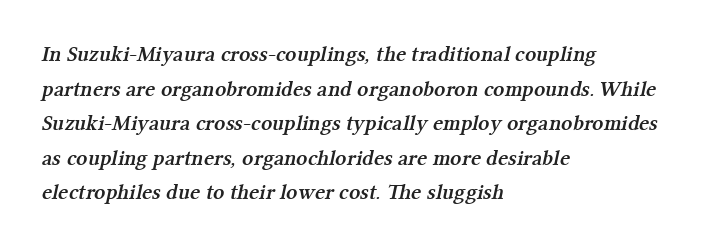
{"bold": "semi", "underline": "no", "align": "left", "line_spacing": "normal", "line_spacing_ratio": 1.57, "letter_spacing": "normal", "letter_spacing_em": 0.0, "glyph_px": 22}
